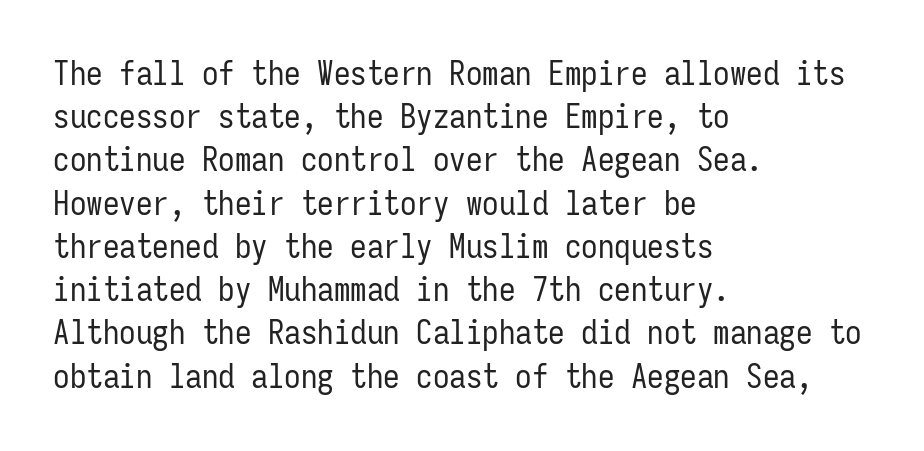
{"serif": "no", "italic": "no", "bold": "no", "weight": "regular", "width": "condensed", "stroke_contrast": "low", "x_height": "medium", "monospaced": "yes", "underline": "no", "align": "left", "line_spacing": "normal", "line_spacing_ratio": 1.31, "letter_spacing": "normal", "letter_spacing_em": 0.0, "glyph_px": 33}
